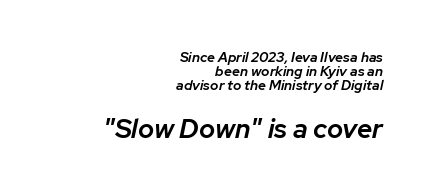
Reading top to bottom, the characters get bigger at the block break. Casual observation: everything's shoved over to the right. Baseline-to-baseline distance is barely more than the letter height. The glyphs are unaccompanied by any horizontal stroke below them. The rendering keeps characters at their native spacing. Look at the stroke-to-counter ratio: somewhat heavy, a semibold.
